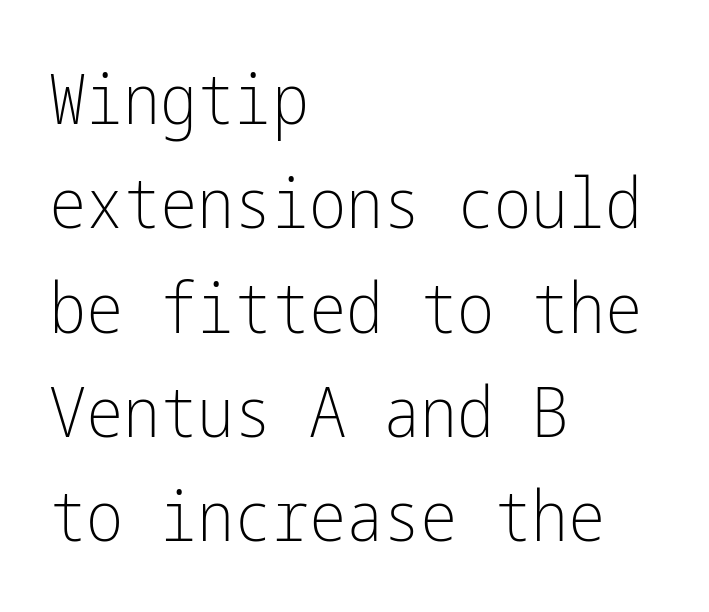
{"serif": "no", "italic": "no", "bold": "no", "weight": "light", "width": "condensed", "stroke_contrast": "low", "x_height": "medium", "underline": "no", "align": "left", "line_spacing": "normal", "line_spacing_ratio": 1.49, "letter_spacing": "normal", "letter_spacing_em": 0.0, "glyph_px": 70}
